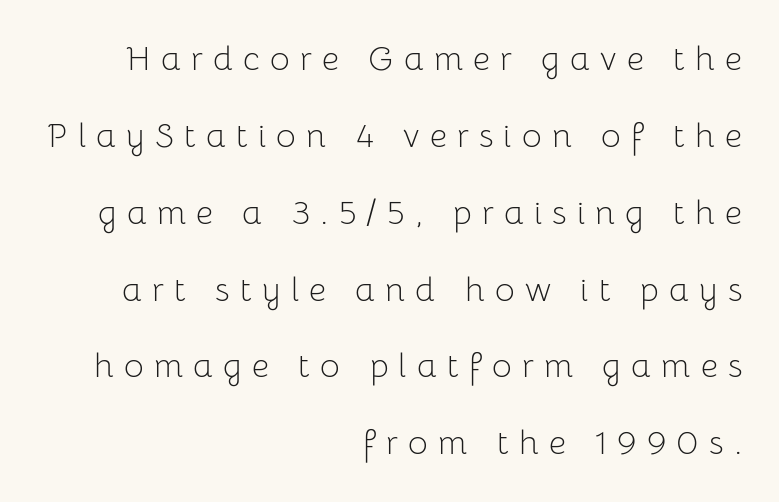
The letters carry no serifs — their stems end cleanly without finishing strokes. No letter is thick-stroked: the sample isn't bold. Lines of text with bare space underneath. No italicization has been applied; the sample stays upright. A typesetter would call this proportional, since set widths differ per character.
